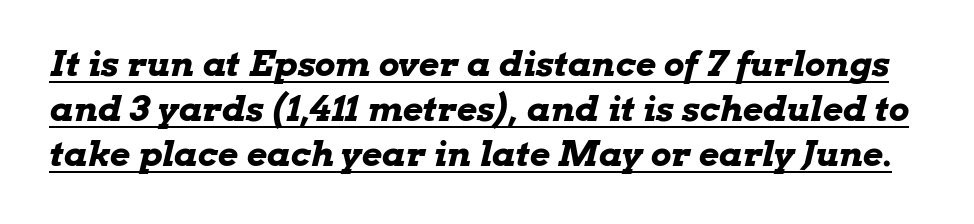
Q: Is the text bold? A: Yes.
Q: Is the text italic (slanted)? A: Yes, it leans right by about 13 degrees.
Q: Is the text underlined? A: Yes.
Q: Is the spacing between letters normal or unusually wide? A: Normal.
Q: Is the spacing between lines tight, normal or loose? A: Normal.
Q: Width (condensed, normal, or wide)? A: Wide.
Q: Stroke contrast? A: Low.
Q: x-height? A: Medium.
Q: Monospaced? A: No.
